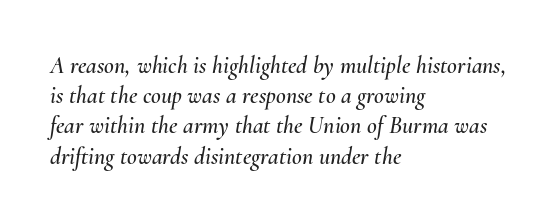
The space directly below the letters is spotless. Does the lettering tilt? It does — this is italic. These lines are set flush left with a ragged right edge. Does the leading feel generous? No, just average. Nothing unusual about the tracking: characters are spaced as the font intends.
